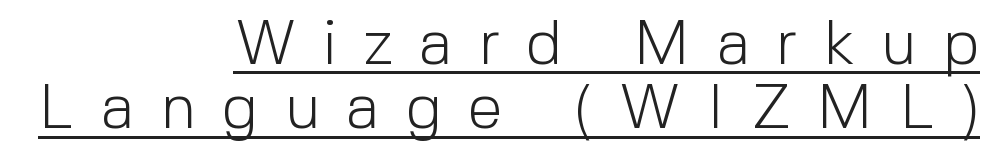
The image shows 63 px light sans-serif type, upright; set right-aligned, tight line spacing (1.02x), unusually wide letter spacing (+0.42 em), underlined; a medium x-height.
